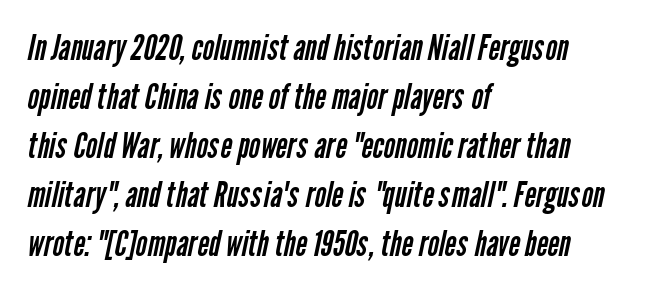
Q: Is the text bold? A: No.
Q: Is the typeface a serif or a sans-serif typeface? A: Sans-serif.
Q: Is the text underlined? A: No.
Q: How is the paragraph aligned? A: Left-aligned.
Q: Is the spacing between letters normal or unusually wide? A: Normal.
Q: Is the spacing between lines tight, normal or loose? A: Normal.
Q: Width (condensed, normal, or wide)? A: Condensed.
Q: Stroke contrast? A: Low.
Q: x-height? A: Medium.
Q: Monospaced? A: No.
